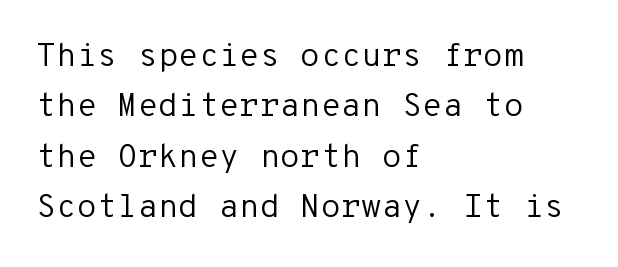
Q: Is the text bold? A: No.
Q: Is the text italic (slanted)? A: No, it is upright.
Q: Is the typeface a serif or a sans-serif typeface? A: Sans-serif.
Q: Is the text underlined? A: No.
Q: How is the paragraph aligned? A: Left-aligned.
Q: Is the spacing between letters normal or unusually wide? A: Normal.
Q: Is the spacing between lines tight, normal or loose? A: Normal.
Q: Width (condensed, normal, or wide)? A: Normal.
Q: Stroke contrast? A: Low.
Q: x-height? A: Medium.
Q: Monospaced? A: Yes.
